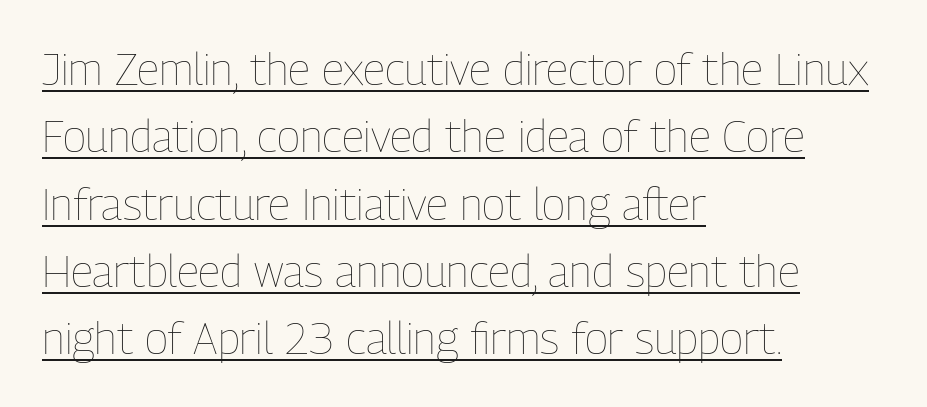
The image shows 44 px thin, condensed type, upright; set left-aligned, normal line spacing (1.53x), normal letter spacing, underlined; low stroke contrast and a medium x-height.
